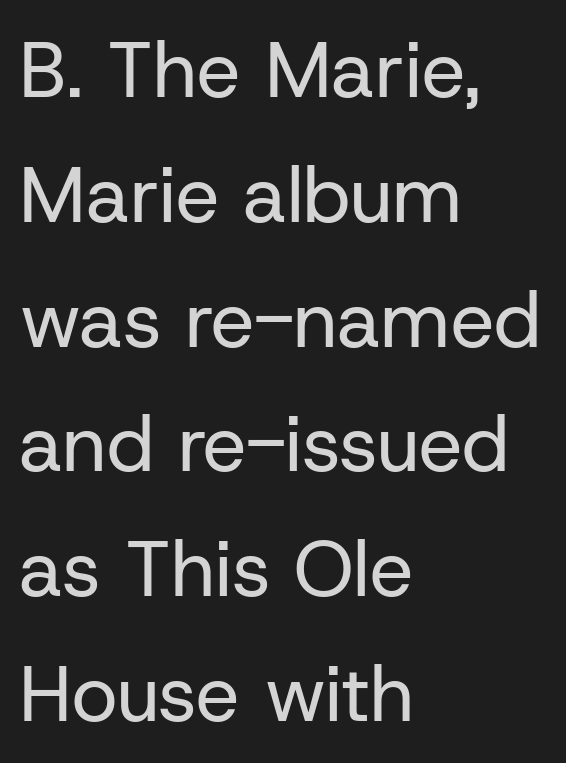
Where is the straight margin? On the left. The letters carry no serifs — their stems end cleanly without finishing strokes. The font sits on the lighter half of the weight spectrum, regular included. Note the varied advance widths — an 'i' is clearly narrower than an 'm'.
